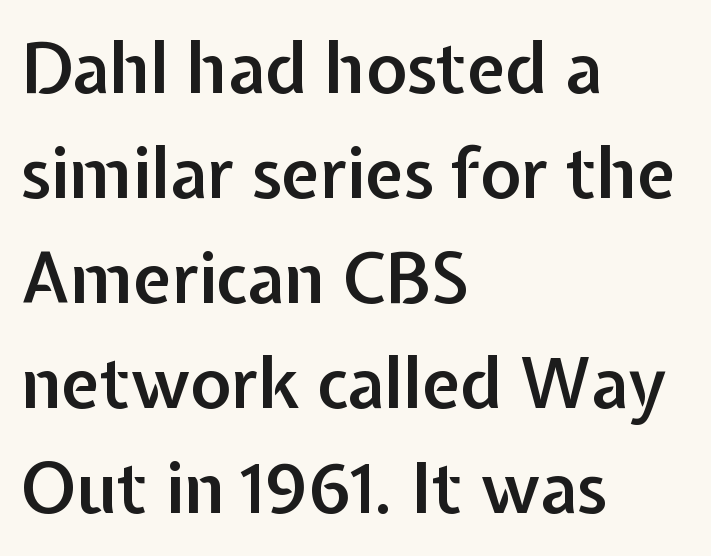
{"serif": "no", "italic": "no", "bold": "semi", "weight": "semibold", "width": "normal", "stroke_contrast": "low", "x_height": "medium", "monospaced": "no", "underline": "no", "align": "left", "line_spacing": "normal", "line_spacing_ratio": 1.52, "letter_spacing": "normal", "letter_spacing_em": 0.0, "glyph_px": 69}
